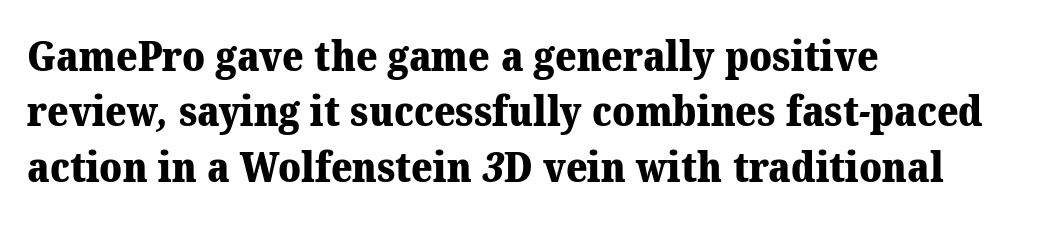
{"serif": "yes", "bold": "yes", "weight": "heavy", "width": "normal", "stroke_contrast": "medium", "x_height": "medium", "monospaced": "no", "underline": "no", "align": "left", "line_spacing": "normal", "line_spacing_ratio": 1.35, "letter_spacing": "normal", "letter_spacing_em": 0.0, "glyph_px": 41}
